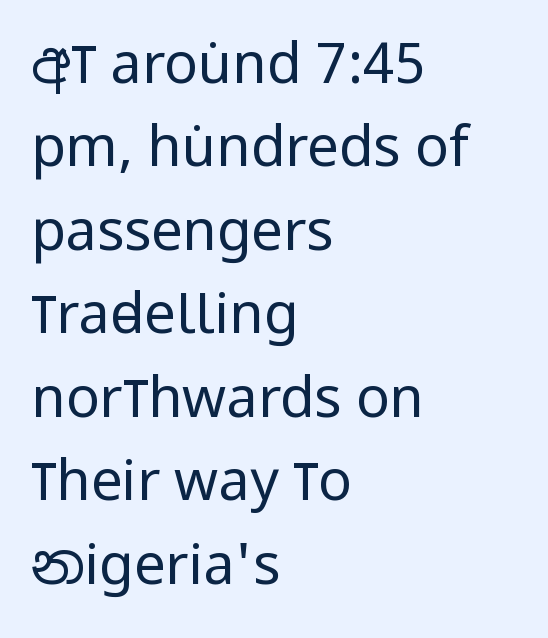
{"serif": "no", "italic": "no", "bold": "no", "weight": "regular", "width": "condensed", "stroke_contrast": "low", "x_height": "large", "monospaced": "no", "underline": "no", "align": "left", "line_spacing": "normal", "line_spacing_ratio": 1.49, "letter_spacing": "normal", "letter_spacing_em": 0.0, "glyph_px": 56}
